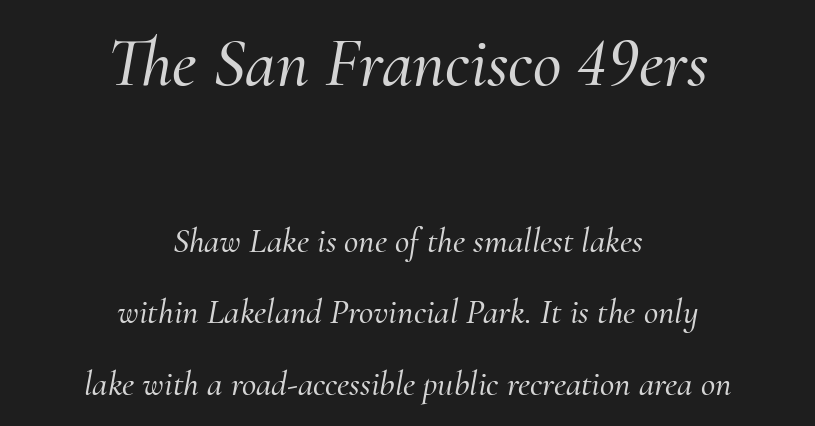
If you squint, the top block still reads clearly — it's the larger of the two. You could not count columns in this text — the font is proportionally spaced. The typeface chosen for these lines features serifs. When letters slant like this, we call the style italic. The glyphs are unaccompanied by any horizontal stroke below them.
